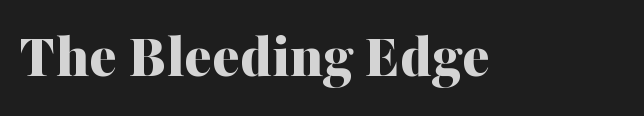
The image shows 64 px bold serif type, upright; set normal letter spacing, not underlined; medium stroke contrast and a medium x-height.
